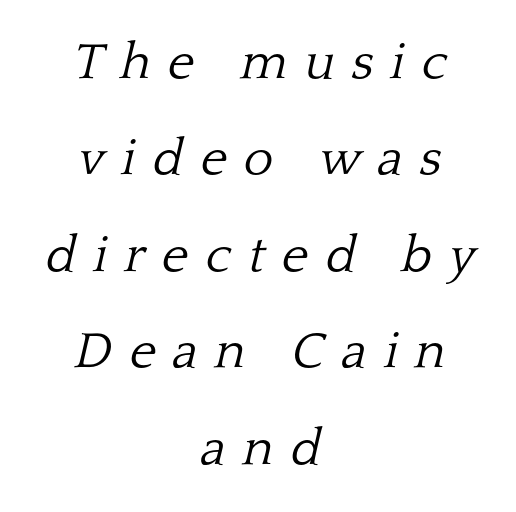
Q: Is the text bold? A: No.
Q: Is the text italic (slanted)? A: Yes, it leans right by about 13 degrees.
Q: Is the typeface a serif or a sans-serif typeface? A: Serif.
Q: Is the text underlined? A: No.
Q: How is the paragraph aligned? A: Centered.
Q: Is the spacing between letters normal or unusually wide? A: Unusually wide.
Q: Width (condensed, normal, or wide)? A: Normal.
Q: Stroke contrast? A: Low.
Q: x-height? A: Medium.
Q: Monospaced? A: No.
